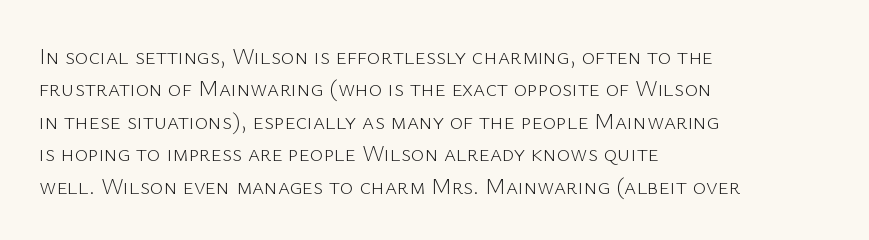
Q: Is the text bold? A: No.
Q: Is the text italic (slanted)? A: No, it is upright.
Q: Is the text underlined? A: No.
Q: How is the paragraph aligned? A: Left-aligned.
Q: Is the spacing between letters normal or unusually wide? A: Normal.
Q: Is the spacing between lines tight, normal or loose? A: Normal.
